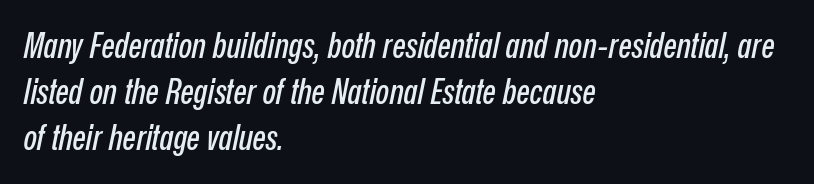
Q: Is the text italic (slanted)? A: Yes, it leans right by about 12 degrees.
Q: Is the text underlined? A: No.
Q: How is the paragraph aligned? A: Left-aligned.
Q: Is the spacing between letters normal or unusually wide? A: Normal.
Q: Is the spacing between lines tight, normal or loose? A: Normal.
Q: Width (condensed, normal, or wide)? A: Condensed.
Q: Stroke contrast? A: Low.
Q: x-height? A: Medium.
Q: Monospaced? A: No.
